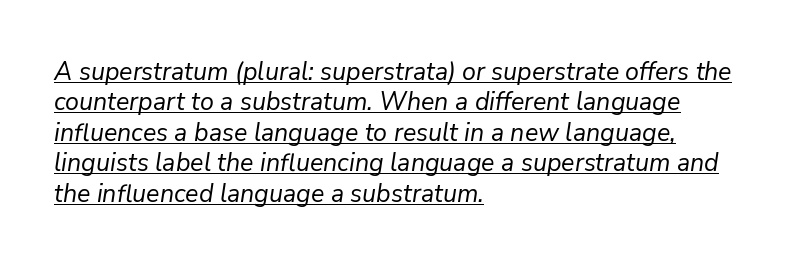
These lines stack with their left ends in a neat column. Characters are canted at an angle relative to the baseline's perpendicular. What decoration does the sample have? An underline. Bold? No — there's no thickening of the strokes. Nobody touched the tracking dial on this one.
